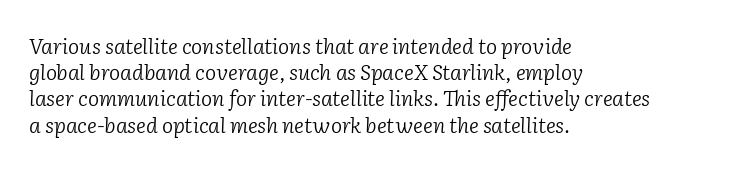
The image shows 21 px text type, italic (leaning right); set left-aligned, normal line spacing (1.25x), normal letter spacing, not underlined.
